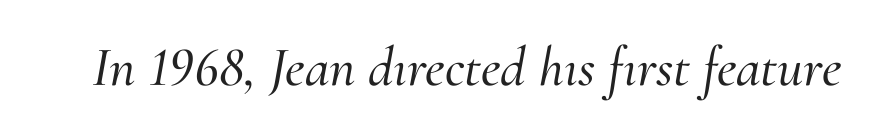
Q: Is the text italic (slanted)? A: Yes, it leans right by about 10 degrees.
Q: Is the typeface a serif or a sans-serif typeface? A: Serif.
Q: Is the text underlined? A: No.
Q: Is the spacing between letters normal or unusually wide? A: Normal.
Q: Width (condensed, normal, or wide)? A: Normal.
Q: Stroke contrast? A: Medium.
Q: x-height? A: Small.
Q: Monospaced? A: No.
